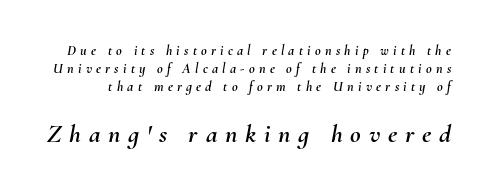
Q: Is the text italic (slanted)? A: Yes, it leans right by about 10 degrees.
Q: Is the text underlined? A: No.
Q: Is the spacing between letters normal or unusually wide? A: Unusually wide.
Q: Is the spacing between lines tight, normal or loose? A: Normal.
Q: Which block of text is set in a larger size, the first (top) or the second (bottom)? A: The second (bottom) one.
